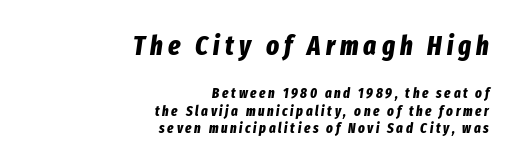
Q: Is the text bold? A: Yes.
Q: Is the text italic (slanted)? A: Yes, it leans right by about 8 degrees.
Q: Is the text underlined? A: No.
Q: How is the paragraph aligned? A: Right-aligned.
Q: Is the spacing between lines tight, normal or loose? A: Normal.
Q: Which block of text is set in a larger size, the first (top) or the second (bottom)? A: The first (top) one.
